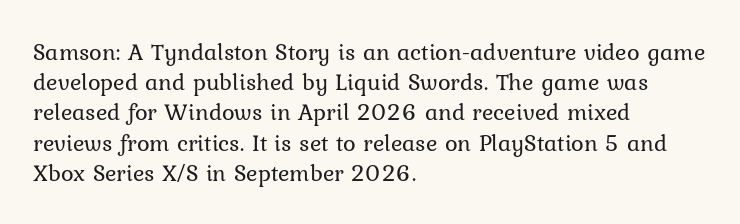
Q: Is the text bold? A: No.
Q: Is the text italic (slanted)? A: No, it is upright.
Q: Is the text underlined? A: No.
Q: How is the paragraph aligned? A: Left-aligned.
Q: Is the spacing between letters normal or unusually wide? A: Normal.
Q: Is the spacing between lines tight, normal or loose? A: Normal.
